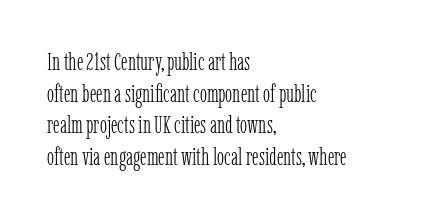
Q: Is the text bold? A: No.
Q: Is the text italic (slanted)? A: No, it is upright.
Q: Is the text underlined? A: No.
Q: How is the paragraph aligned? A: Left-aligned.
Q: Is the spacing between letters normal or unusually wide? A: Normal.
Q: Is the spacing between lines tight, normal or loose? A: Normal.
